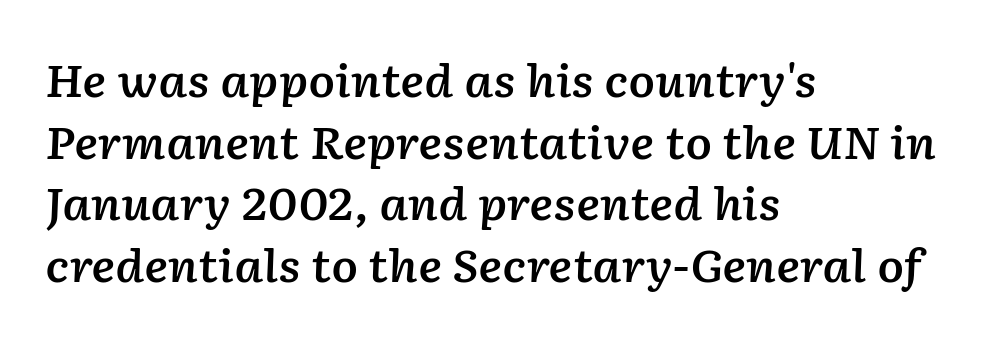
{"italic": "yes", "lean": "right", "slant_degrees": 2, "bold": "semi", "weight": "semibold", "width": "normal", "stroke_contrast": "low", "x_height": "medium", "monospaced": "no", "underline": "no", "align": "left", "line_spacing": "normal", "line_spacing_ratio": 1.4, "letter_spacing": "normal", "letter_spacing_em": 0.0, "glyph_px": 44}
